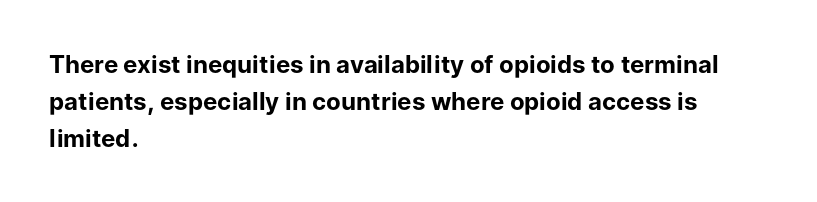
These lines sit exactly where default settings would place them. Descenders are the only things crossing below the line. As a designer I'd log this as weight 700, bold. Where is the straight margin? On the left. The axis of the letterforms is exactly vertical. No extra tracking has been applied to these lines.
